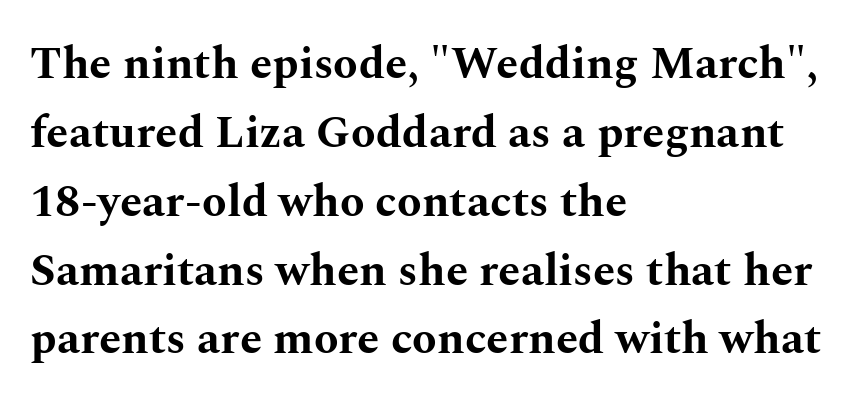
Q: Is the text bold? A: Yes.
Q: Is the text italic (slanted)? A: No, it is upright.
Q: Is the typeface a serif or a sans-serif typeface? A: Serif.
Q: Is the text underlined? A: No.
Q: How is the paragraph aligned? A: Left-aligned.
Q: Is the spacing between letters normal or unusually wide? A: Normal.
Q: Is the spacing between lines tight, normal or loose? A: Normal.
Q: Width (condensed, normal, or wide)? A: Wide.
Q: Stroke contrast? A: Medium.
Q: x-height? A: Medium.
Q: Monospaced? A: No.
